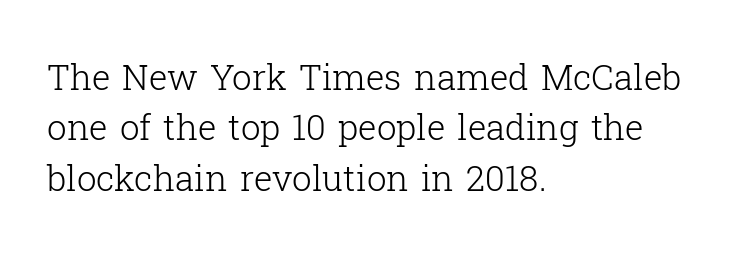
Q: Is the text bold? A: No.
Q: Is the text italic (slanted)? A: No, it is upright.
Q: Is the typeface a serif or a sans-serif typeface? A: Serif.
Q: Is the text underlined? A: No.
Q: How is the paragraph aligned? A: Left-aligned.
Q: Is the spacing between letters normal or unusually wide? A: Normal.
Q: Is the spacing between lines tight, normal or loose? A: Normal.
Q: Width (condensed, normal, or wide)? A: Normal.
Q: Stroke contrast? A: Low.
Q: x-height? A: Medium.
Q: Monospaced? A: No.
